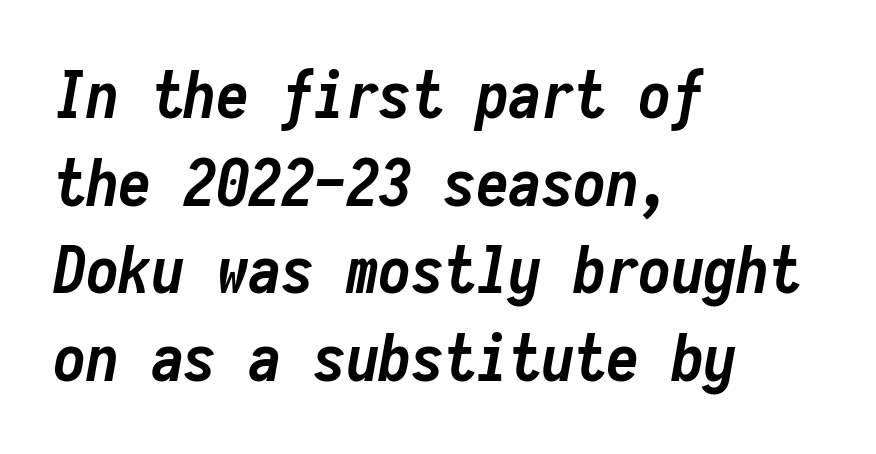
The image shows 65 px semibold, condensed type, italic (leaning right), monospaced; set left-aligned, normal line spacing (1.35x), normal letter spacing, not underlined; low stroke contrast and a medium x-height.
